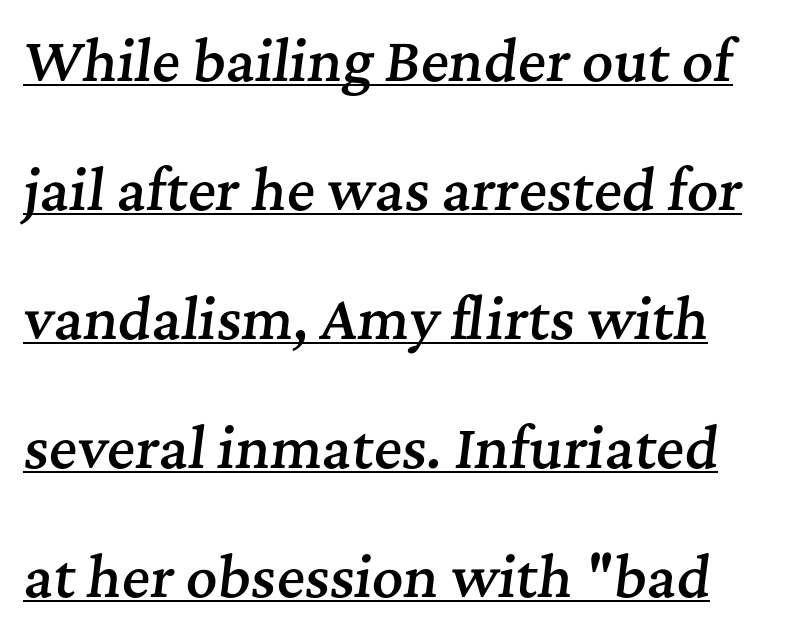
{"serif": "yes", "italic": "yes", "lean": "right", "slant_degrees": 7, "bold": "semi", "weight": "semibold", "width": "normal", "stroke_contrast": "medium", "x_height": "medium", "monospaced": "no", "underline": "yes", "line_spacing": "loose", "line_spacing_ratio": 2.39, "letter_spacing": "normal", "letter_spacing_em": 0.0, "glyph_px": 54}
